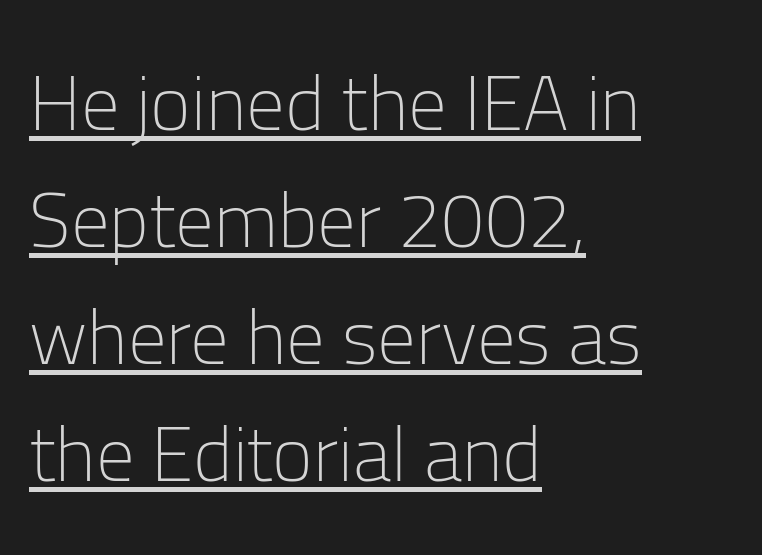
{"serif": "no", "italic": "no", "bold": "no", "weight": "light", "width": "normal", "stroke_contrast": "low", "x_height": "medium", "monospaced": "no", "underline": "yes", "align": "left", "line_spacing": "normal", "line_spacing_ratio": 1.52, "letter_spacing": "normal", "letter_spacing_em": 0.0, "glyph_px": 77}
